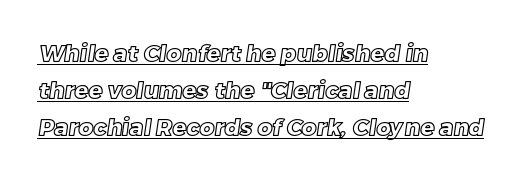
{"underline": "yes", "align": "left", "line_spacing": "normal", "line_spacing_ratio": 1.6, "letter_spacing": "normal", "letter_spacing_em": 0.0, "glyph_px": 23}
